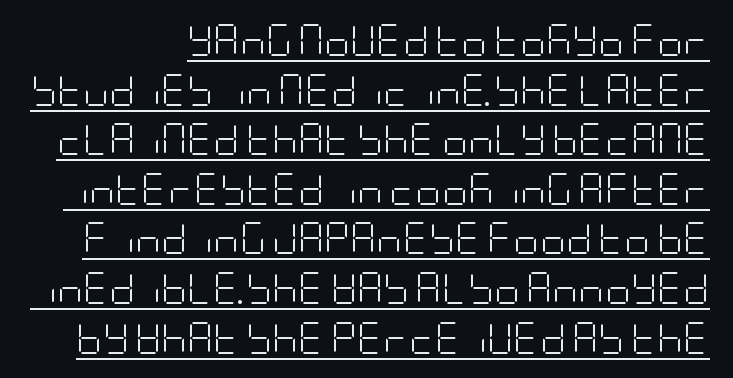
The image shows 32 px light, condensed sans-serif type, upright; set normal line spacing (1.55x), normal letter spacing, underlined; low stroke contrast and a large x-height.
